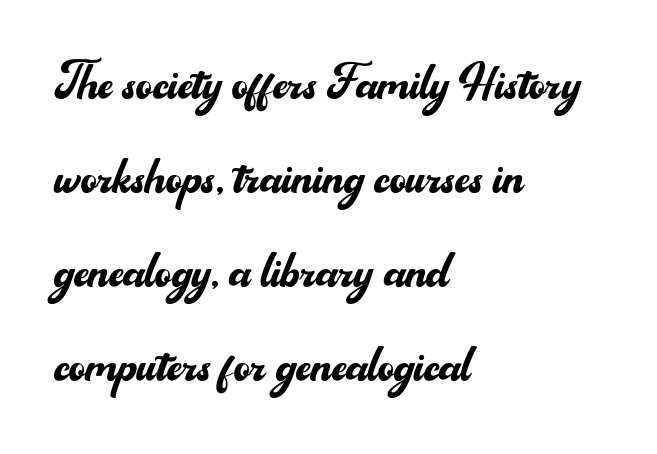
The letters carry no serifs — their stems end cleanly without finishing strokes. The ragged edge is on the right, which tells us the setting is flush left. This is not heavy type; no bold has been used. The words here are not underlined. The face used here is proportionally spaced, like ordinary book or web type.
